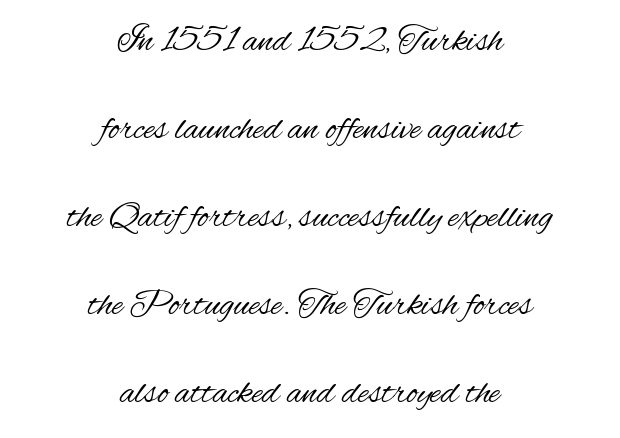
Q: Is the text bold? A: No.
Q: Is the text italic (slanted)? A: Yes.
Q: Is the typeface a serif or a sans-serif typeface? A: Sans-serif.
Q: Is the text underlined? A: No.
Q: How is the paragraph aligned? A: Centered.
Q: Is the spacing between letters normal or unusually wide? A: Normal.
Q: Is the spacing between lines tight, normal or loose? A: Loose.
Q: Width (condensed, normal, or wide)? A: Condensed.
Q: Stroke contrast? A: Medium.
Q: x-height? A: Small.
Q: Monospaced? A: No.
